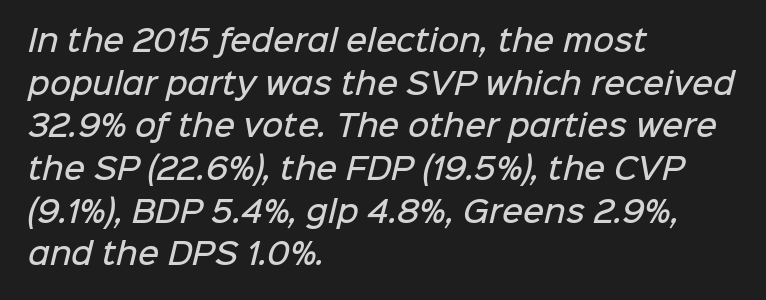
{"serif": "no", "bold": "semi", "weight": "semibold", "width": "normal", "stroke_contrast": "low", "x_height": "medium", "monospaced": "no", "underline": "no", "align": "left", "line_spacing": "normal", "line_spacing_ratio": 1.47, "letter_spacing": "normal", "letter_spacing_em": 0.0, "glyph_px": 29}
